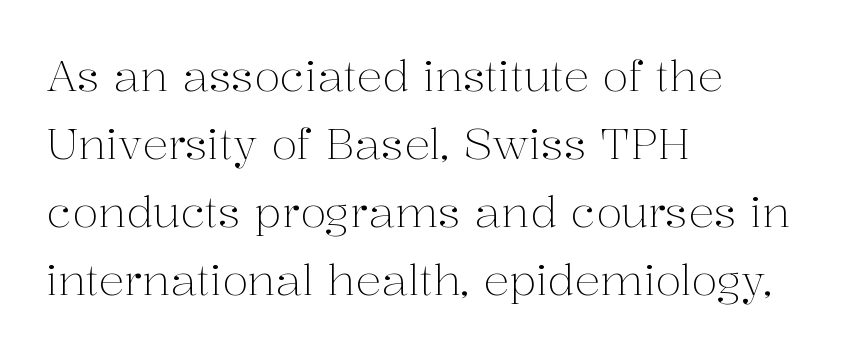
{"serif": "yes", "italic": "no", "bold": "no", "weight": "light", "width": "normal", "stroke_contrast": "medium", "x_height": "medium", "monospaced": "no", "underline": "no", "align": "left", "line_spacing": "normal", "line_spacing_ratio": 1.58, "letter_spacing": "normal", "letter_spacing_em": 0.0, "glyph_px": 43}
